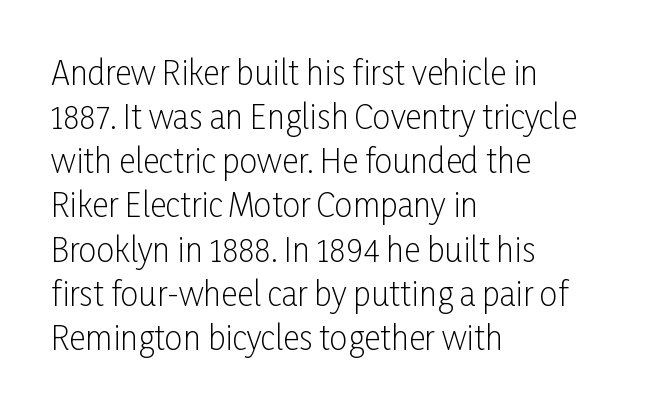
The image shows 32 px light, condensed sans-serif type, upright; set left-aligned, normal line spacing (1.38x), normal letter spacing, not underlined; low stroke contrast and a medium x-height.
